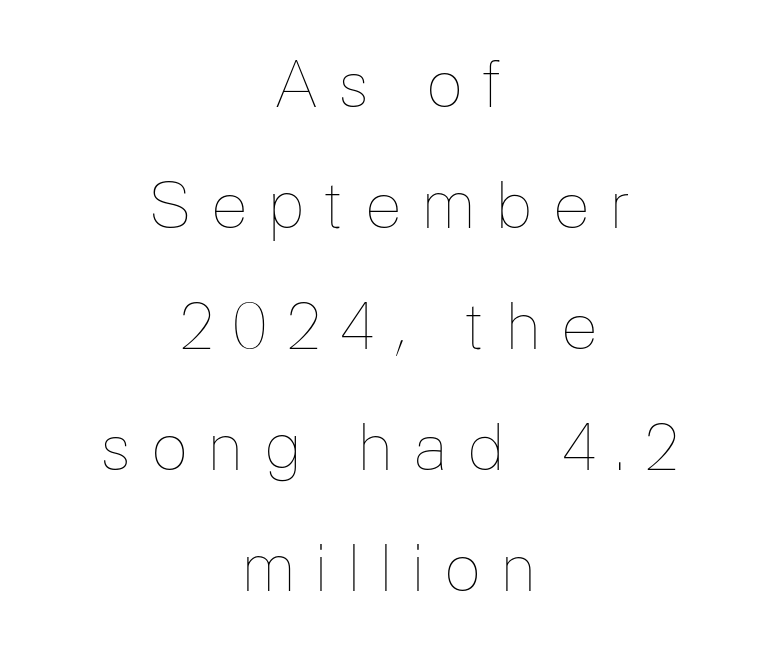
{"italic": "no", "bold": "no", "weight": "thin", "width": "normal", "stroke_contrast": "low", "x_height": "medium", "monospaced": "no", "underline": "no", "align": "center", "line_spacing": "loose", "line_spacing_ratio": 1.92, "letter_spacing": "wide", "letter_spacing_em": 0.29, "glyph_px": 63}
